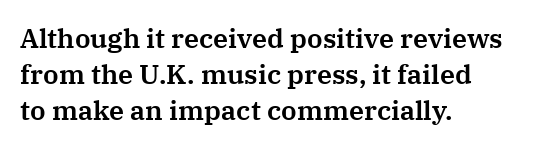
{"italic": "no", "underline": "no", "align": "left", "line_spacing": "normal", "line_spacing_ratio": 1.34, "letter_spacing": "normal", "letter_spacing_em": 0.0, "glyph_px": 27}
